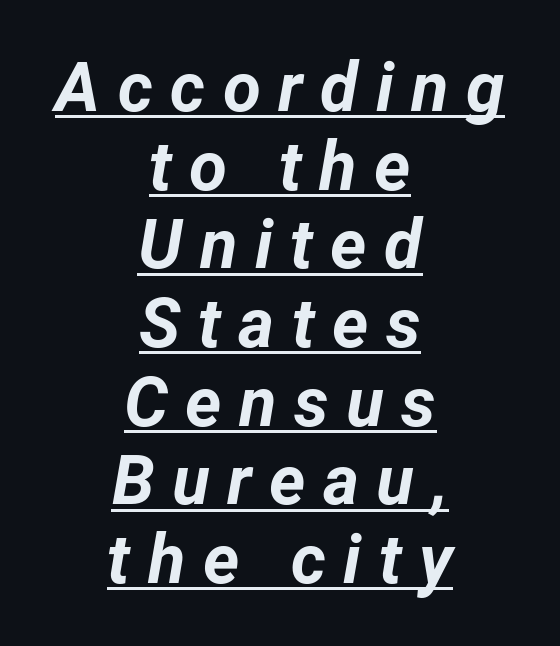
Underlined type. Between one letter and the next there's a generous, obvious gap. The passage shown is typed in a proportional face where columns would drift. Leftover space on each line is divided equally before and after the words.
